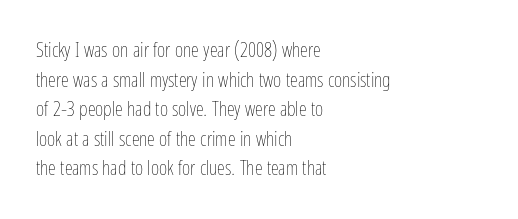
{"italic": "no", "bold": "no", "underline": "no", "align": "left", "line_spacing": "normal", "line_spacing_ratio": 1.48, "letter_spacing": "normal", "letter_spacing_em": 0.0, "glyph_px": 20}
